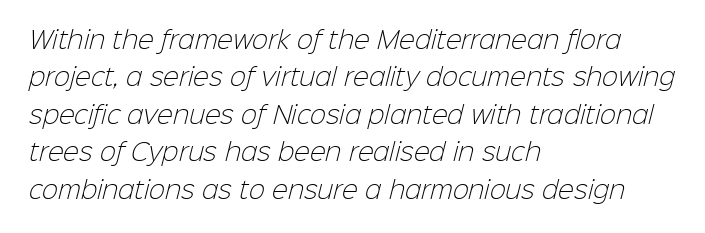
Q: Is the text bold? A: No.
Q: Is the text underlined? A: No.
Q: How is the paragraph aligned? A: Left-aligned.
Q: Is the spacing between letters normal or unusually wide? A: Normal.
Q: Is the spacing between lines tight, normal or loose? A: Normal.
